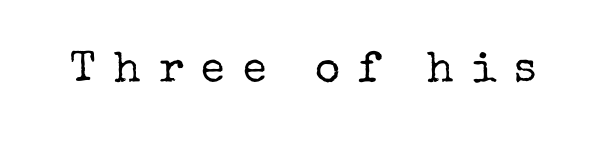
Q: Is the text bold? A: No.
Q: Is the text italic (slanted)? A: No, it is upright.
Q: Is the typeface a serif or a sans-serif typeface? A: Serif.
Q: Is the text underlined? A: No.
Q: Is the spacing between letters normal or unusually wide? A: Unusually wide.
Q: Width (condensed, normal, or wide)? A: Normal.
Q: Stroke contrast? A: Low.
Q: x-height? A: Medium.
Q: Monospaced? A: No.
